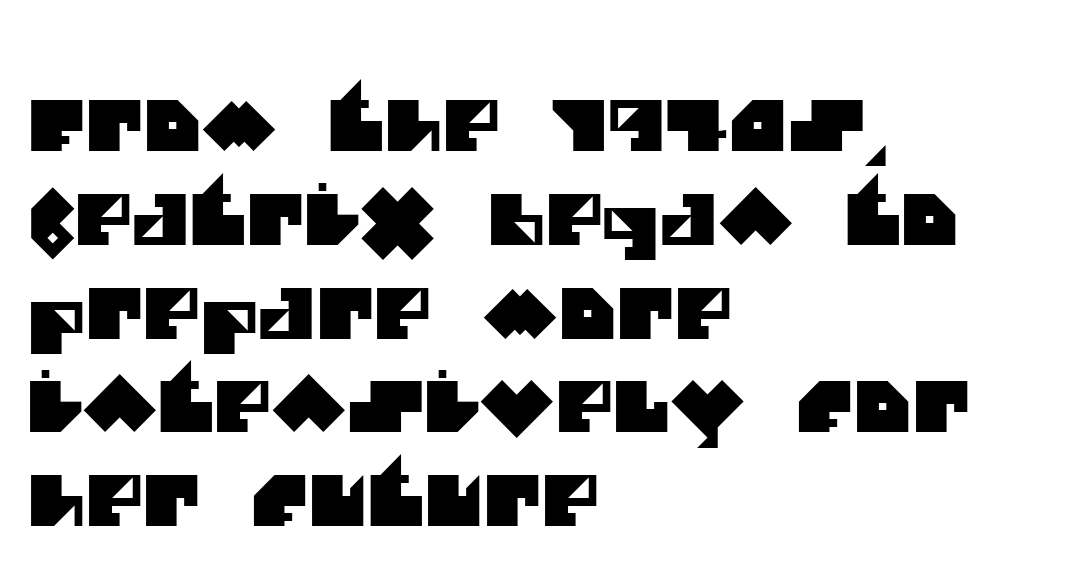
{"serif": "no", "width": "normal", "stroke_contrast": "medium", "x_height": "large", "monospaced": "no", "underline": "no", "align": "left", "line_spacing": "normal", "line_spacing_ratio": 1.34, "letter_spacing": "normal", "letter_spacing_em": 0.0, "glyph_px": 70}
